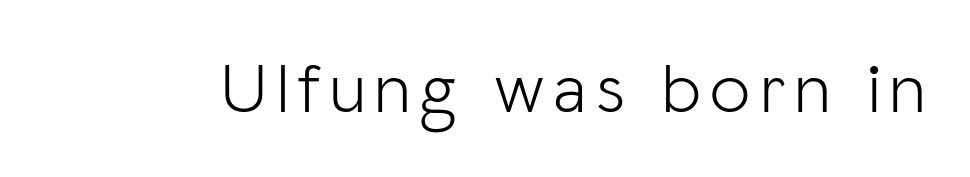
Q: Is the text bold? A: No.
Q: Is the text italic (slanted)? A: No, it is upright.
Q: Is the typeface a serif or a sans-serif typeface? A: Sans-serif.
Q: Is the text underlined? A: No.
Q: Width (condensed, normal, or wide)? A: Normal.
Q: Stroke contrast? A: Low.
Q: x-height? A: Medium.
Q: Monospaced? A: No.
